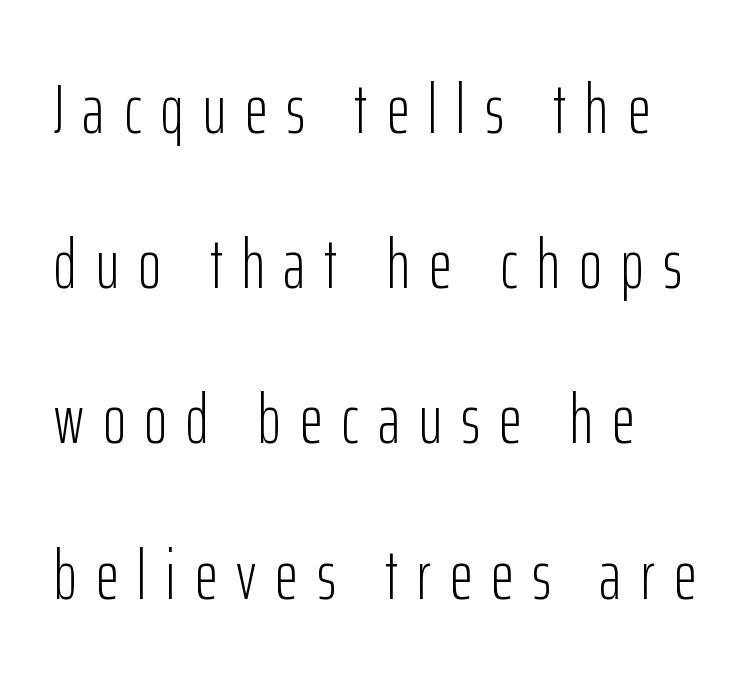
{"serif": "no", "italic": "no", "bold": "no", "weight": "light", "width": "condensed", "stroke_contrast": "low", "x_height": "medium", "monospaced": "no", "underline": "no", "line_spacing": "loose", "line_spacing_ratio": 2.25, "letter_spacing": "wide", "letter_spacing_em": 0.28, "glyph_px": 69}
